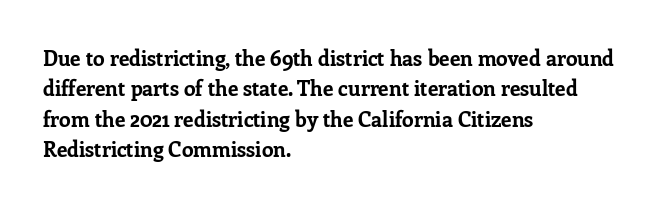
{"italic": "no", "bold": "yes", "underline": "no", "align": "left", "line_spacing": "normal", "line_spacing_ratio": 1.45, "letter_spacing": "normal", "letter_spacing_em": 0.0, "glyph_px": 21}
